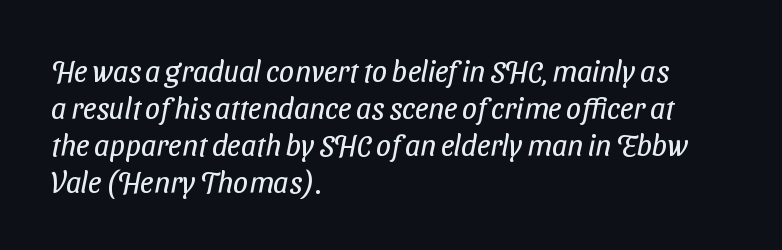
Q: Is the text bold? A: No.
Q: Is the typeface a serif or a sans-serif typeface? A: Sans-serif.
Q: Is the text underlined? A: No.
Q: How is the paragraph aligned? A: Left-aligned.
Q: Is the spacing between letters normal or unusually wide? A: Normal.
Q: Width (condensed, normal, or wide)? A: Condensed.
Q: Stroke contrast? A: Low.
Q: x-height? A: Medium.
Q: Monospaced? A: No.
